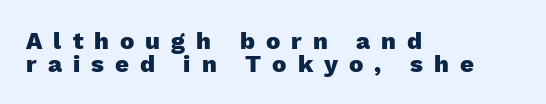
{"italic": "no", "bold": "yes", "underline": "no", "align": "left", "line_spacing": "tight", "line_spacing_ratio": 0.95, "letter_spacing": "wide", "letter_spacing_em": 0.46, "glyph_px": 24}
